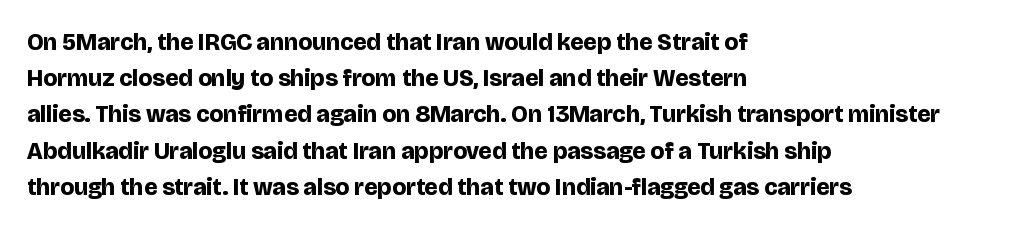
Q: Is the text bold? A: Yes.
Q: Is the text italic (slanted)? A: No, it is upright.
Q: Is the text underlined? A: No.
Q: How is the paragraph aligned? A: Left-aligned.
Q: Is the spacing between letters normal or unusually wide? A: Normal.
Q: Is the spacing between lines tight, normal or loose? A: Normal.
